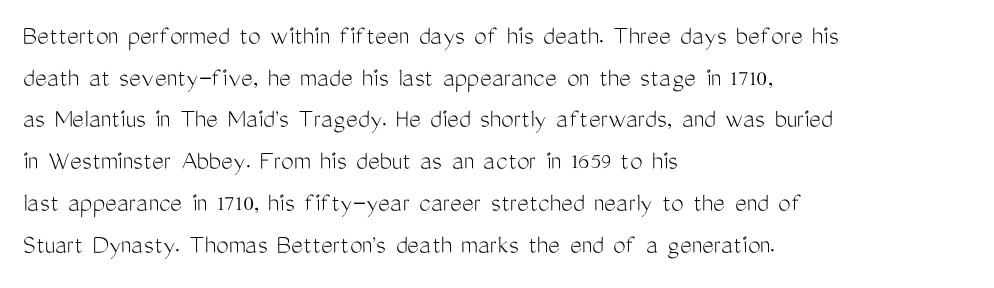
{"serif": "no", "italic": "no", "bold": "no", "weight": "light", "width": "condensed", "stroke_contrast": "medium", "x_height": "medium", "monospaced": "no", "underline": "no", "align": "left", "line_spacing": "normal", "line_spacing_ratio": 1.49, "letter_spacing": "normal", "letter_spacing_em": 0.0, "glyph_px": 28}
